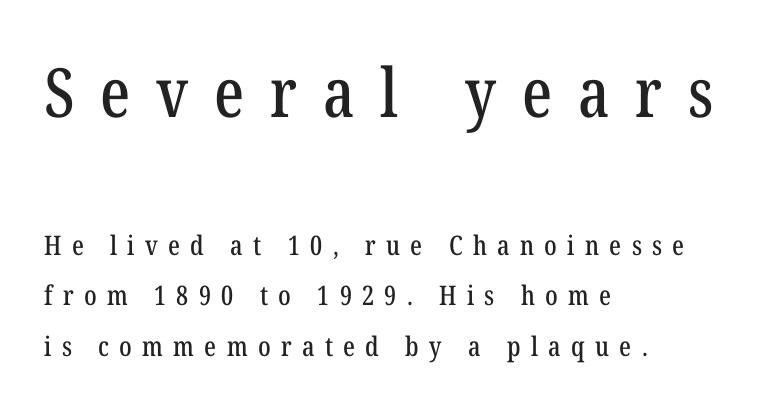
{"serif": "yes", "italic": "no", "width": "condensed", "stroke_contrast": "low", "x_height": "medium", "monospaced": "no", "underline": "no", "align": "left", "line_spacing_ratio": 1.87, "letter_spacing": "wide", "letter_spacing_em": 0.38, "larger_block": "first", "size_ratio": 2.52, "glyph_px": 68}
